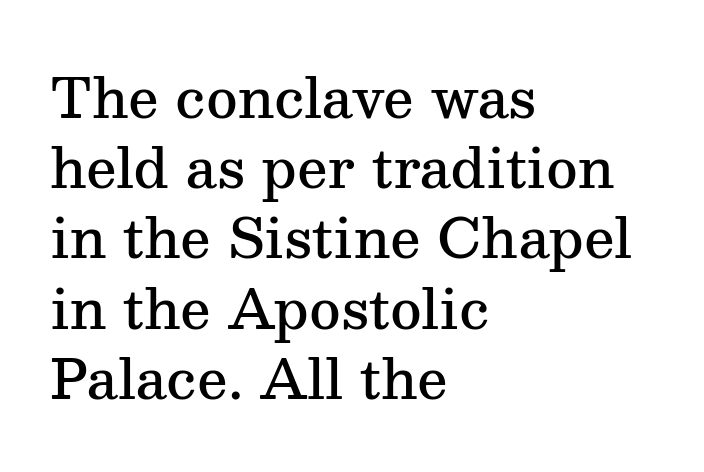
{"serif": "yes", "italic": "no", "bold": "semi", "weight": "semibold", "width": "normal", "stroke_contrast": "medium", "x_height": "medium", "monospaced": "no", "underline": "no", "align": "left", "line_spacing": "normal", "line_spacing_ratio": 1.3, "letter_spacing": "normal", "letter_spacing_em": 0.0, "glyph_px": 54}
